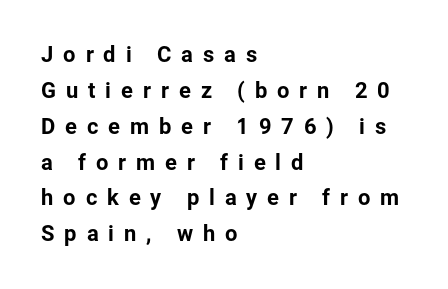
The compositor pushed each line to the left boundary. Characters follow at a spacing far wider than the type designer built in. These lines were composed using upright roman letters. The block of text has a typical density, with ordinary space between rows. Check under the words: just untouched page.
